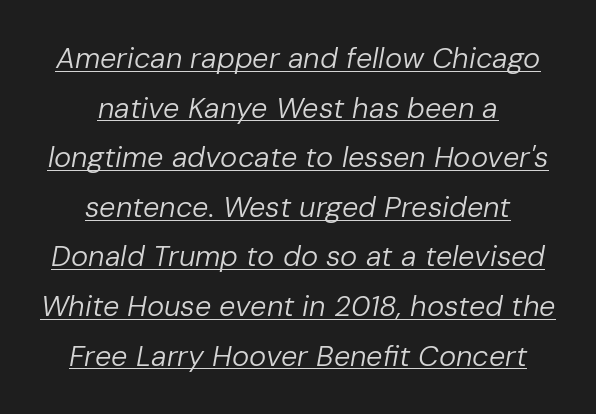
Q: Is the text bold? A: No.
Q: Is the text italic (slanted)? A: Yes, it leans right by about 10 degrees.
Q: Is the text underlined? A: Yes.
Q: How is the paragraph aligned? A: Centered.
Q: Is the spacing between letters normal or unusually wide? A: Normal.
Q: Width (condensed, normal, or wide)? A: Normal.
Q: Stroke contrast? A: Low.
Q: x-height? A: Medium.
Q: Monospaced? A: No.
